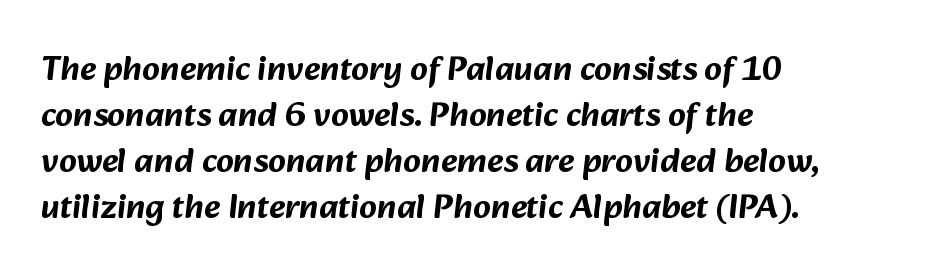
Q: Is the typeface a serif or a sans-serif typeface? A: Sans-serif.
Q: Is the text underlined? A: No.
Q: How is the paragraph aligned? A: Left-aligned.
Q: Is the spacing between letters normal or unusually wide? A: Normal.
Q: Is the spacing between lines tight, normal or loose? A: Normal.
Q: Width (condensed, normal, or wide)? A: Normal.
Q: Stroke contrast? A: Low.
Q: x-height? A: Medium.
Q: Monospaced? A: No.
